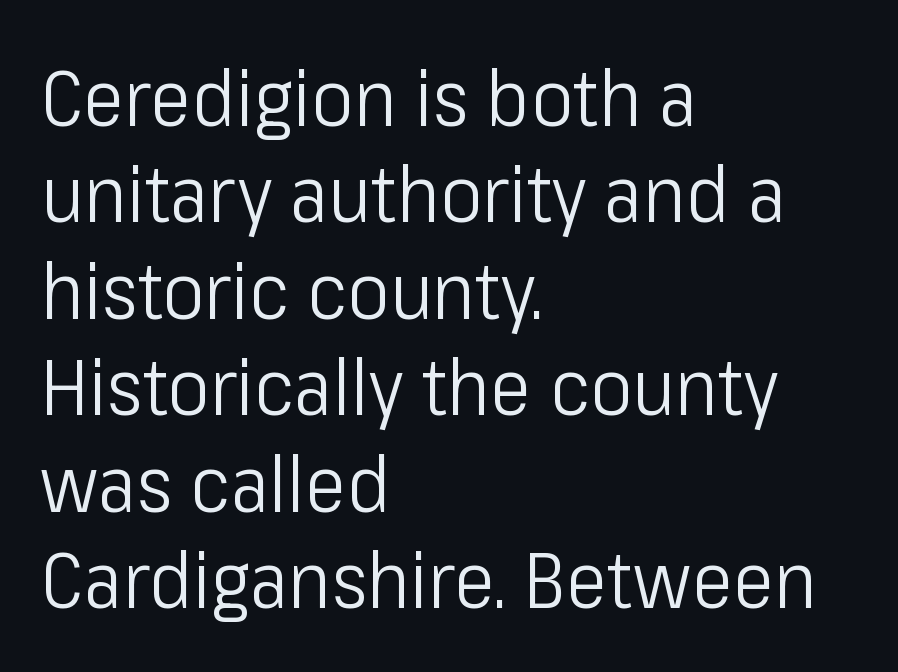
Q: Is the text bold? A: No.
Q: Is the text italic (slanted)? A: No, it is upright.
Q: Is the typeface a serif or a sans-serif typeface? A: Sans-serif.
Q: Is the text underlined? A: No.
Q: How is the paragraph aligned? A: Left-aligned.
Q: Is the spacing between letters normal or unusually wide? A: Normal.
Q: Width (condensed, normal, or wide)? A: Condensed.
Q: Stroke contrast? A: Low.
Q: x-height? A: Medium.
Q: Monospaced? A: No.
